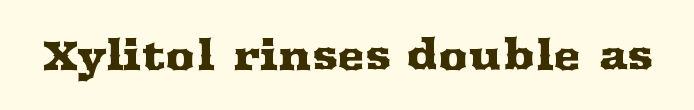
Q: Is the text italic (slanted)? A: No, it is upright.
Q: Is the typeface a serif or a sans-serif typeface? A: Serif.
Q: Is the text underlined? A: No.
Q: Is the spacing between letters normal or unusually wide? A: Normal.
Q: Width (condensed, normal, or wide)? A: Wide.
Q: Stroke contrast? A: Medium.
Q: x-height? A: Medium.
Q: Monospaced? A: No.
